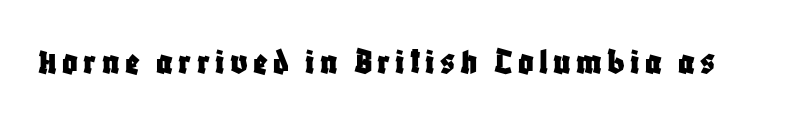
The image shows 38 px condensed sans-serif type, upright; set not underlined; low stroke contrast and a large x-height.
